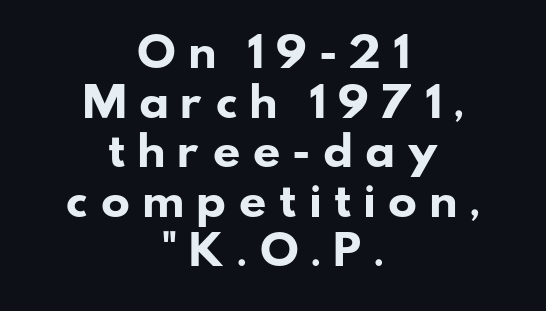
{"serif": "no", "bold": "yes", "weight": "heavy", "width": "wide", "stroke_contrast": "low", "x_height": "small", "monospaced": "no", "underline": "no", "align": "center", "line_spacing": "normal", "line_spacing_ratio": 1.27, "letter_spacing": "wide", "letter_spacing_em": 0.28, "glyph_px": 39}
